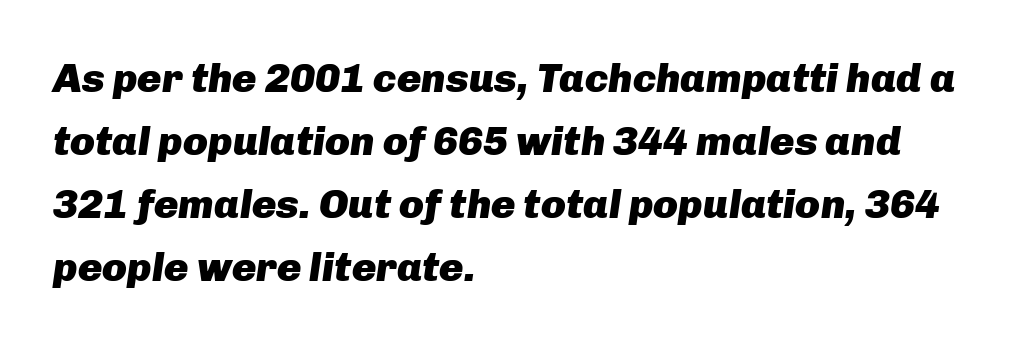
The image shows 41 px heavy type, italic (leaning right); set left-aligned, normal line spacing (1.54x), normal letter spacing, not underlined; low stroke contrast and a medium x-height.
